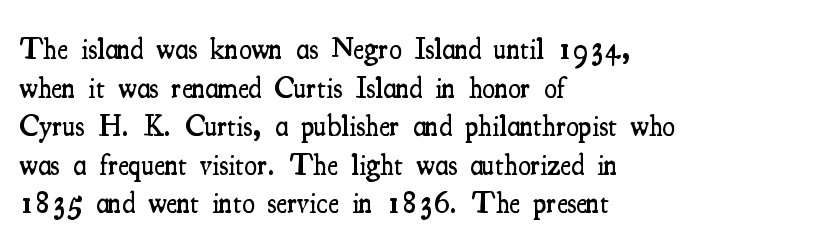
{"serif": "yes", "italic": "no", "bold": "semi", "weight": "semibold", "width": "condensed", "stroke_contrast": "medium", "x_height": "small", "monospaced": "no", "underline": "no", "align": "left", "line_spacing": "normal", "line_spacing_ratio": 1.33, "letter_spacing": "normal", "letter_spacing_em": 0.0, "glyph_px": 29}
